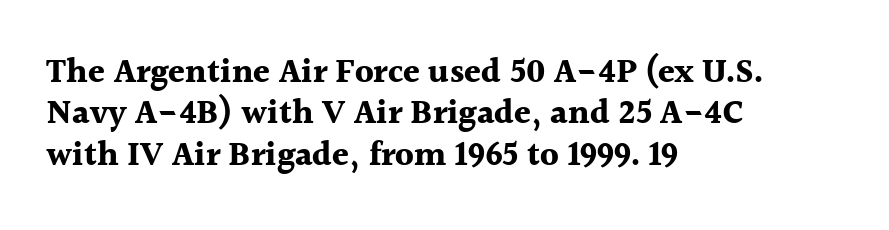
{"serif": "yes", "italic": "no", "bold": "yes", "weight": "bold", "width": "normal", "x_height": "medium", "monospaced": "no", "underline": "no", "align": "left", "line_spacing_ratio": 1.22, "letter_spacing": "normal", "letter_spacing_em": 0.0, "glyph_px": 34}
